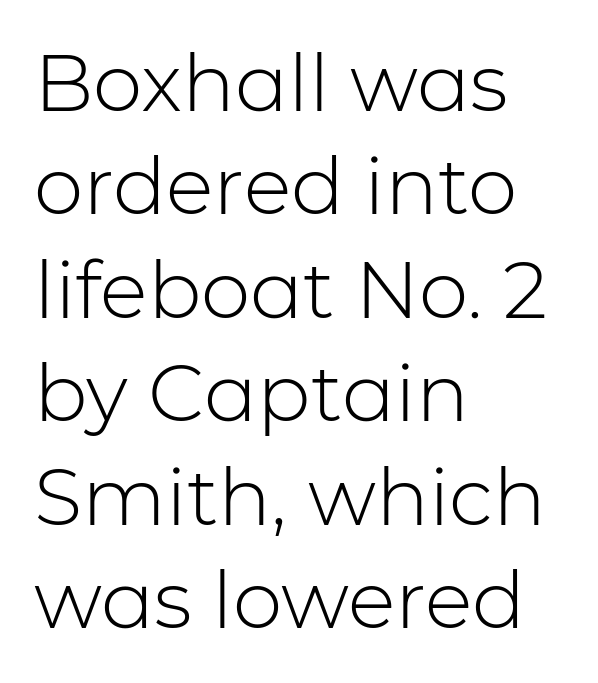
The image shows 79 px light sans-serif type, upright; set left-aligned, normal line spacing (1.31x), normal letter spacing, not underlined; low stroke contrast and a medium x-height.
